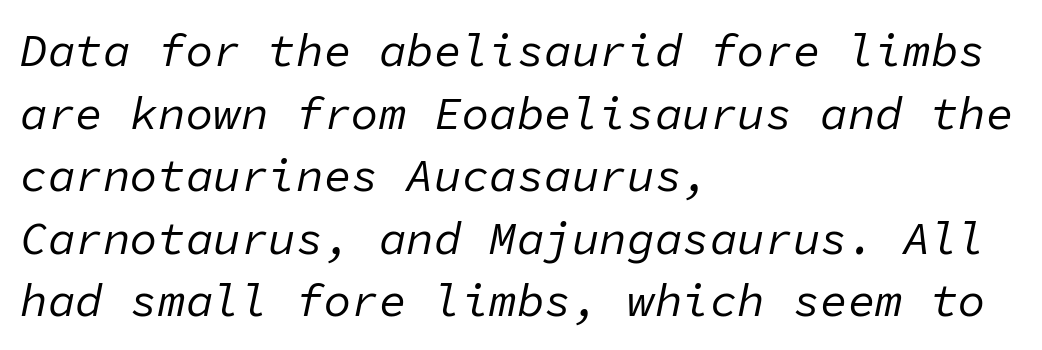
Q: Is the text bold? A: No.
Q: Is the text italic (slanted)? A: Yes, it leans right by about 11 degrees.
Q: Is the text underlined? A: No.
Q: How is the paragraph aligned? A: Left-aligned.
Q: Is the spacing between letters normal or unusually wide? A: Normal.
Q: Is the spacing between lines tight, normal or loose? A: Normal.
Q: Width (condensed, normal, or wide)? A: Normal.
Q: Stroke contrast? A: Low.
Q: x-height? A: Medium.
Q: Monospaced? A: Yes.
